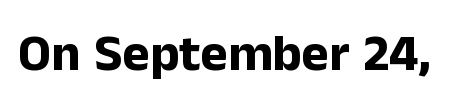
Q: Is the text bold? A: Yes.
Q: Is the text italic (slanted)? A: No, it is upright.
Q: Is the typeface a serif or a sans-serif typeface? A: Sans-serif.
Q: Is the text underlined? A: No.
Q: Is the spacing between letters normal or unusually wide? A: Normal.
Q: Width (condensed, normal, or wide)? A: Normal.
Q: Stroke contrast? A: Low.
Q: x-height? A: Medium.
Q: Monospaced? A: No.
